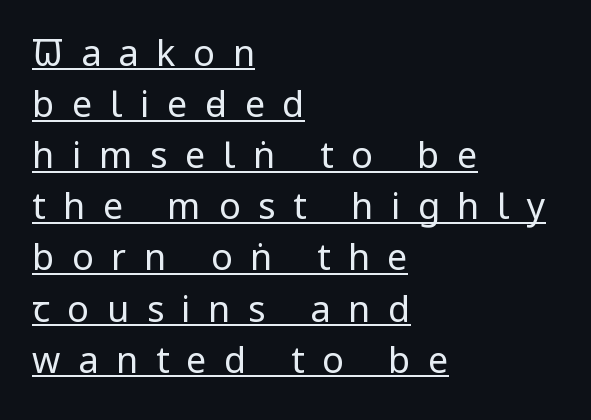
The passage shown is typed in a proportional face where columns would drift. If you drew a line through each stem, it would be perfectly vertical. In terms of leading, this rendering sits right in the middle. The rendered words wear a rule along their underside. Layout note: lines flush left.
